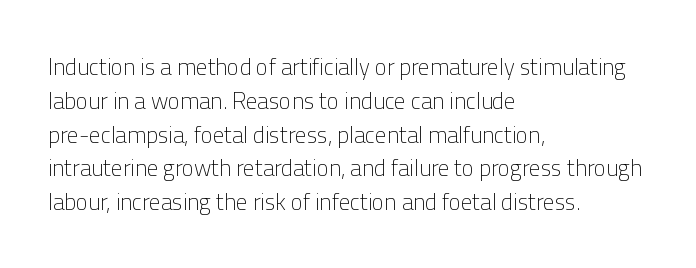
The image shows 23 px text type, upright; set left-aligned, normal line spacing (1.47x), normal letter spacing, not underlined.
